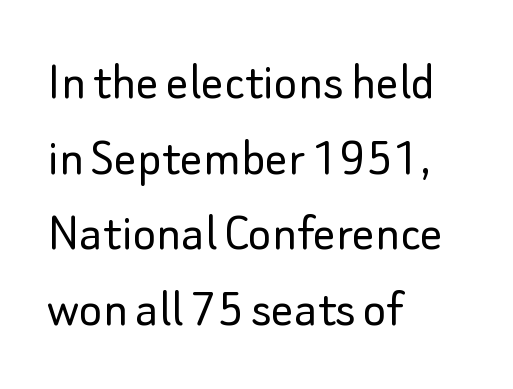
{"serif": "no", "italic": "no", "bold": "no", "weight": "light", "width": "normal", "stroke_contrast": "low", "x_height": "small", "monospaced": "no", "underline": "no", "align": "left", "line_spacing": "normal", "line_spacing_ratio": 1.35, "letter_spacing": "normal", "letter_spacing_em": 0.0, "glyph_px": 56}
